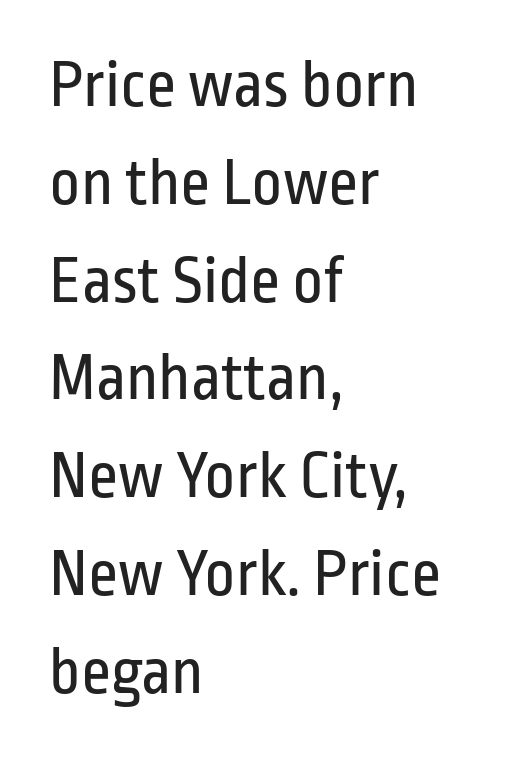
Q: Is the text bold? A: No.
Q: Is the text italic (slanted)? A: No, it is upright.
Q: Is the typeface a serif or a sans-serif typeface? A: Sans-serif.
Q: Is the text underlined? A: No.
Q: How is the paragraph aligned? A: Left-aligned.
Q: Is the spacing between letters normal or unusually wide? A: Normal.
Q: Is the spacing between lines tight, normal or loose? A: Normal.
Q: Width (condensed, normal, or wide)? A: Condensed.
Q: Stroke contrast? A: Low.
Q: x-height? A: Medium.
Q: Monospaced? A: No.
